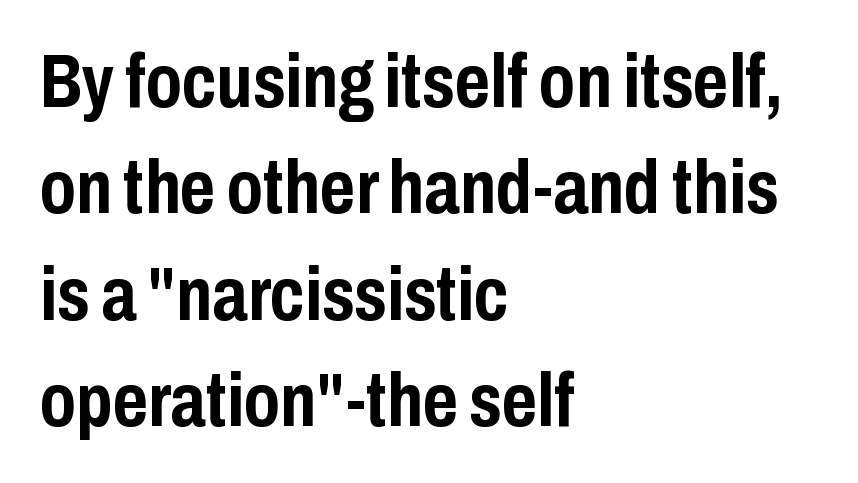
Nope, no serifs anywhere on these letters. Which margin do the lines hug? The left one — the right edge is uneven. The face used here has the dense, thick strokes of a bold. Nobody drew a line under any word here. Is there much room between lines? A standard amount, neither cramped nor airy. Is this a fixed-width face? No — the glyphs have proportional, varying widths.
